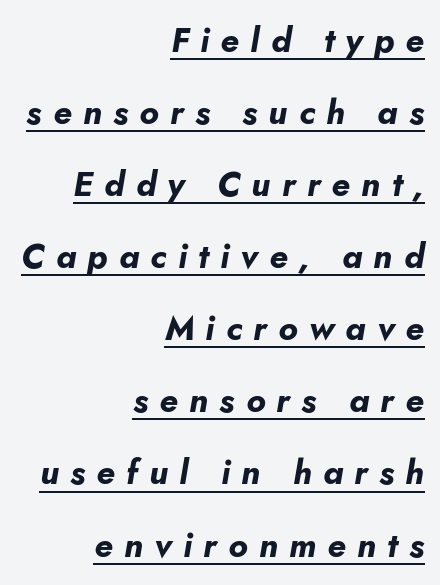
Q: Is the text bold? A: Yes.
Q: Is the text italic (slanted)? A: Yes, it leans right by about 10 degrees.
Q: Is the text underlined? A: Yes.
Q: How is the paragraph aligned? A: Right-aligned.
Q: Is the spacing between letters normal or unusually wide? A: Unusually wide.
Q: Is the spacing between lines tight, normal or loose? A: Loose.
Q: Width (condensed, normal, or wide)? A: Normal.
Q: Stroke contrast? A: Low.
Q: x-height? A: Small.
Q: Monospaced? A: No.
